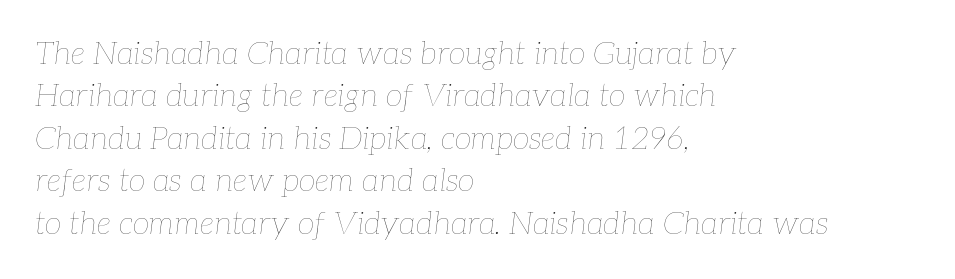
What stands out about the letter spacing? Nothing — it is the standard amount. Is the stroke heavy? The answer is a plain regular-or-lighter. This block has exactly the height ordinary leading produces. The gap between lines stays unmarked. Every character sits at an angle, as italics do.
